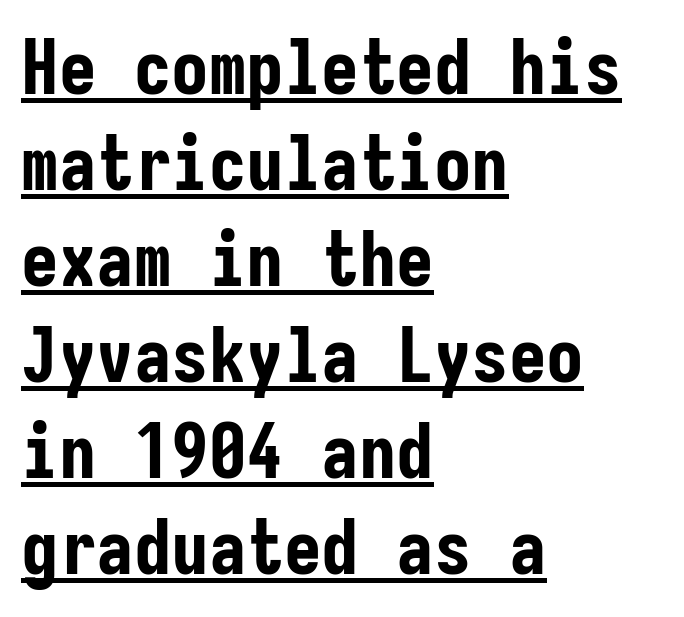
The image shows 75 px bold, condensed sans-serif type, upright, monospaced; set left-aligned, normal line spacing (1.28x), normal letter spacing, underlined; low stroke contrast and a medium x-height.
